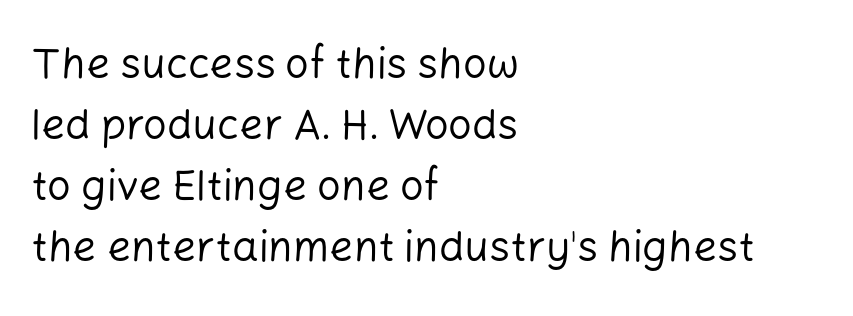
Q: Is the text bold? A: No.
Q: Is the text italic (slanted)? A: No, it is upright.
Q: Is the typeface a serif or a sans-serif typeface? A: Sans-serif.
Q: Is the text underlined? A: No.
Q: How is the paragraph aligned? A: Left-aligned.
Q: Is the spacing between letters normal or unusually wide? A: Normal.
Q: Is the spacing between lines tight, normal or loose? A: Normal.
Q: Width (condensed, normal, or wide)? A: Normal.
Q: Stroke contrast? A: Low.
Q: x-height? A: Medium.
Q: Monospaced? A: No.
